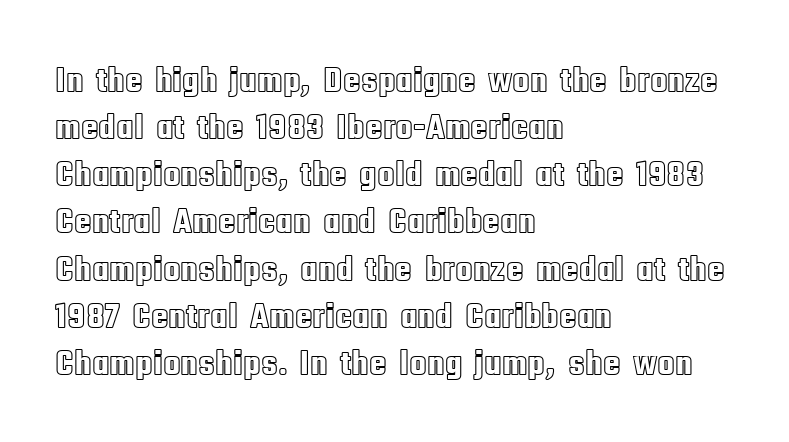
{"italic": "no", "width": "condensed", "x_height": "large", "monospaced": "no", "underline": "no", "align": "left", "line_spacing": "normal", "line_spacing_ratio": 1.31, "letter_spacing": "normal", "letter_spacing_em": 0.0, "glyph_px": 36}
